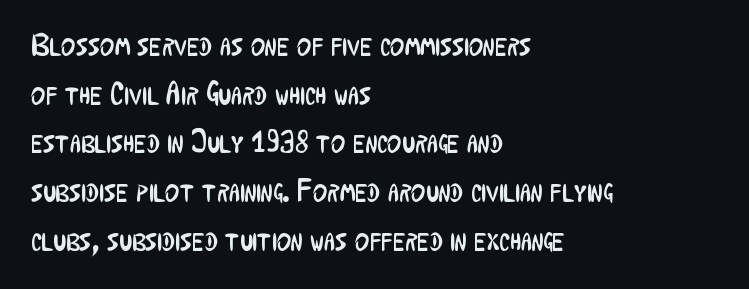
Bare-footed words on every line. Is this a fixed-width face? No — the glyphs have proportional, varying widths. Serifs: no, the terminals of the letterforms are clean. The tracking reads as untouched default to a designer's eye. You can tell it's not italic because the verticals are truly vertical.
